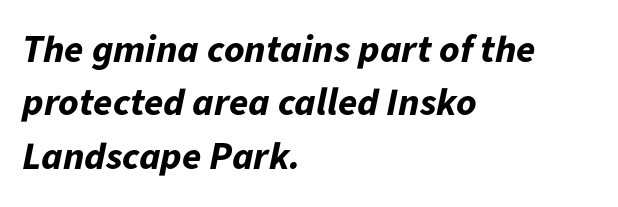
The image shows 39 px bold type, italic (leaning right); set left-aligned, normal line spacing (1.37x), normal letter spacing, not underlined; low stroke contrast and a medium x-height.
